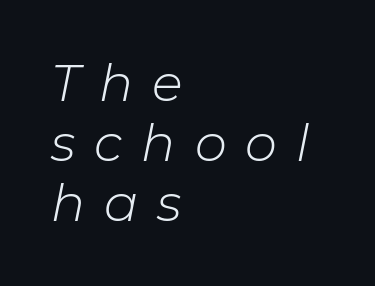
The image shows 51 px light type, italic (leaning right); set left-aligned, line spacing 1.18x, unusually wide letter spacing (+0.37 em), not underlined; low stroke contrast and a medium x-height.
